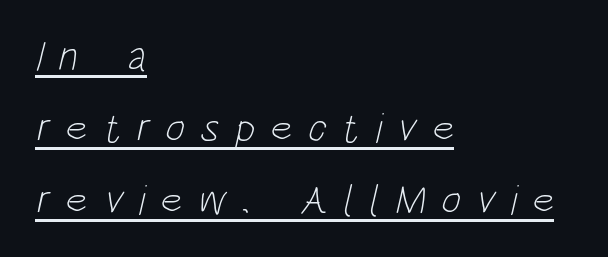
The image shows 42 px light, condensed sans-serif type; set left-aligned, line spacing 1.71x, unusually wide letter spacing (+0.36 em), underlined; low stroke contrast and a large x-height.
